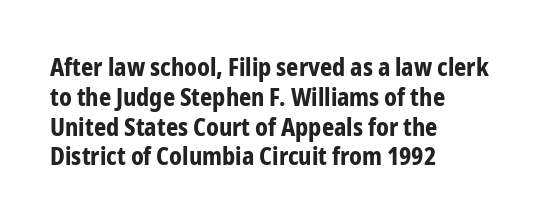
Q: Is the text bold? A: Yes.
Q: Is the text italic (slanted)? A: No, it is upright.
Q: Is the text underlined? A: No.
Q: How is the paragraph aligned? A: Left-aligned.
Q: Is the spacing between letters normal or unusually wide? A: Normal.
